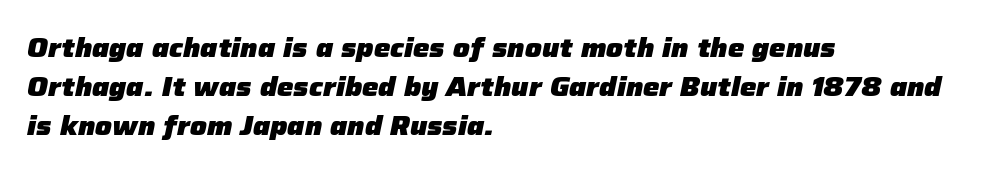
{"italic": "yes", "lean": "right", "slant_degrees": 12, "bold": "yes", "underline": "no", "align": "left", "line_spacing": "normal", "line_spacing_ratio": 1.5, "letter_spacing": "normal", "letter_spacing_em": 0.0, "glyph_px": 26}
